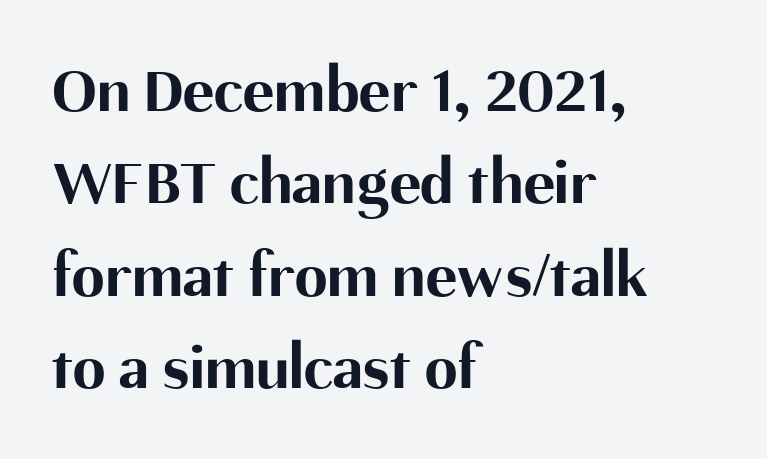
The image shows 66 px bold sans-serif type, upright; set left-aligned, normal line spacing (1.4x), normal letter spacing, not underlined; medium stroke contrast and a medium x-height.
